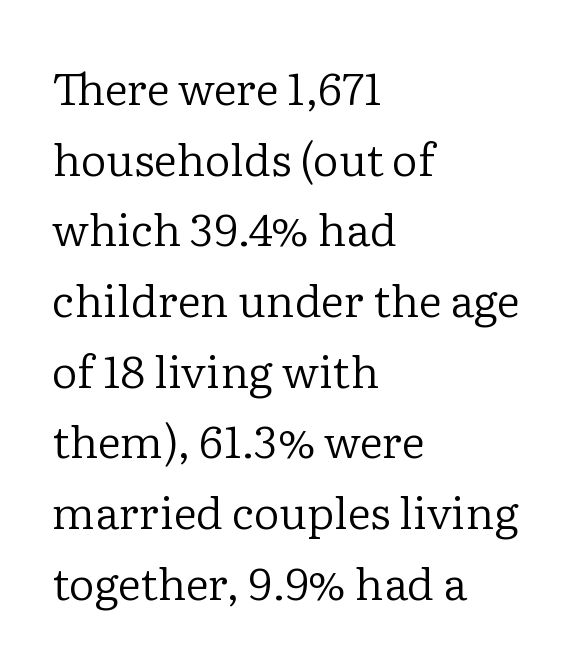
The image shows 45 px regular-weight serif type, upright; set left-aligned, normal line spacing (1.57x), normal letter spacing, not underlined; low stroke contrast and a medium x-height.
